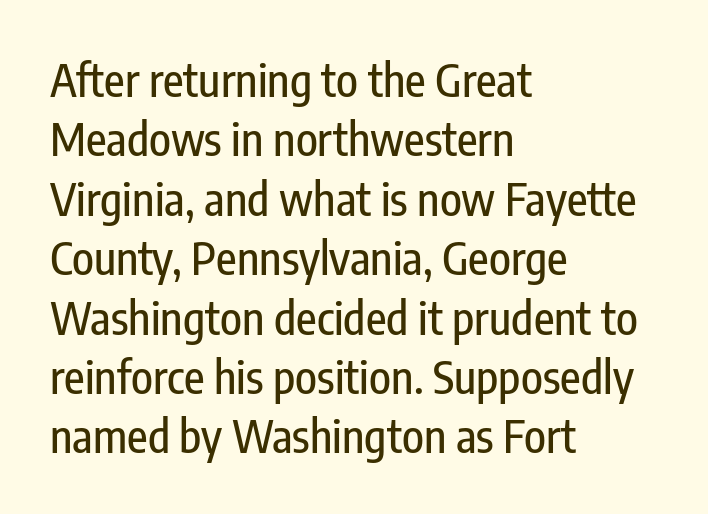
{"serif": "no", "italic": "no", "width": "condensed", "stroke_contrast": "low", "x_height": "medium", "monospaced": "no", "underline": "no", "align": "left", "line_spacing": "normal", "line_spacing_ratio": 1.32, "letter_spacing": "normal", "letter_spacing_em": 0.0, "glyph_px": 45}
